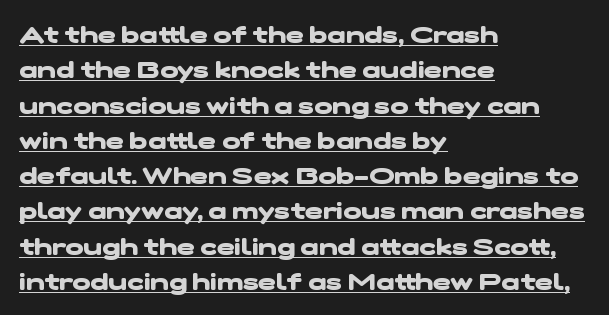
Q: Is the text bold? A: Yes.
Q: Is the text underlined? A: Yes.
Q: How is the paragraph aligned? A: Left-aligned.
Q: Is the spacing between letters normal or unusually wide? A: Normal.
Q: Is the spacing between lines tight, normal or loose? A: Normal.
